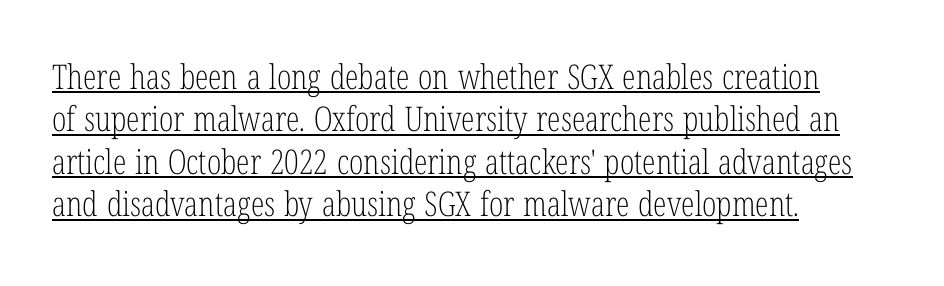
{"serif": "yes", "italic": "no", "bold": "no", "weight": "light", "width": "condensed", "stroke_contrast": "low", "x_height": "medium", "monospaced": "no", "underline": "yes", "align": "left", "line_spacing": "normal", "line_spacing_ratio": 1.25, "letter_spacing": "normal", "letter_spacing_em": 0.0, "glyph_px": 34}
